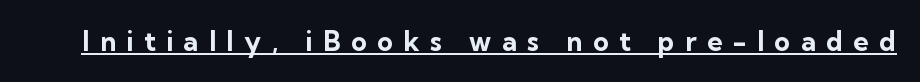
Q: Is the text bold? A: Yes.
Q: Is the text italic (slanted)? A: No, it is upright.
Q: Is the text underlined? A: Yes.
Q: Is the spacing between letters normal or unusually wide? A: Unusually wide.
